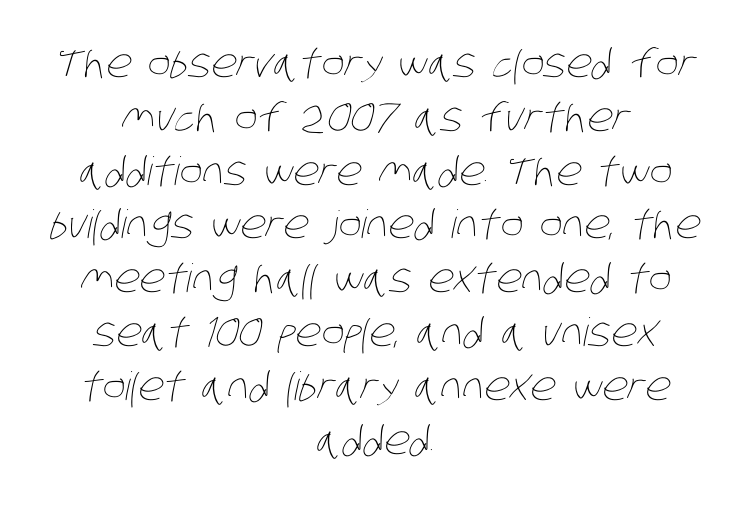
{"bold": "no", "weight": "thin", "width": "condensed", "stroke_contrast": "low", "x_height": "large", "monospaced": "no", "underline": "no", "align": "center", "line_spacing": "normal", "line_spacing_ratio": 1.38, "letter_spacing": "normal", "letter_spacing_em": 0.0, "glyph_px": 39}
